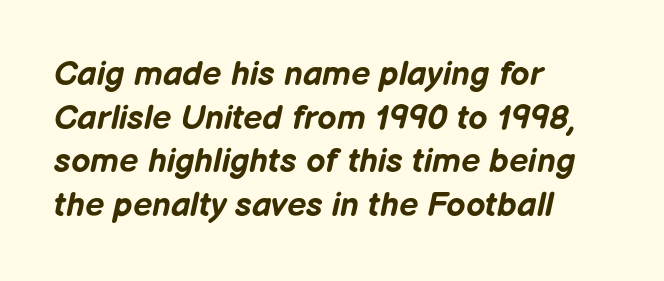
Q: Is the text bold? A: Yes.
Q: Is the text italic (slanted)? A: Yes, it leans right by about 12 degrees.
Q: Is the text underlined? A: No.
Q: How is the paragraph aligned? A: Left-aligned.
Q: Is the spacing between letters normal or unusually wide? A: Normal.
Q: Is the spacing between lines tight, normal or loose? A: Normal.
Q: Width (condensed, normal, or wide)? A: Normal.
Q: Stroke contrast? A: Low.
Q: x-height? A: Medium.
Q: Monospaced? A: No.
